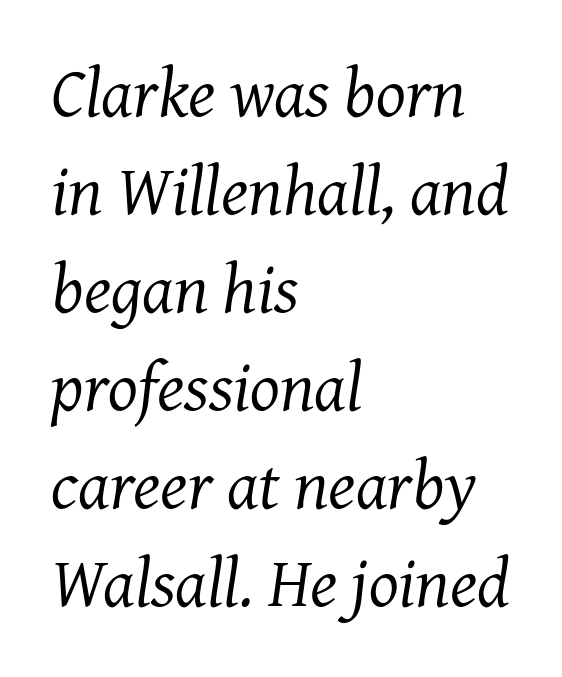
The image shows 70 px regular-weight serif type, italic (leaning right); set left-aligned, normal line spacing (1.4x), normal letter spacing, not underlined; medium stroke contrast and a medium x-height.
